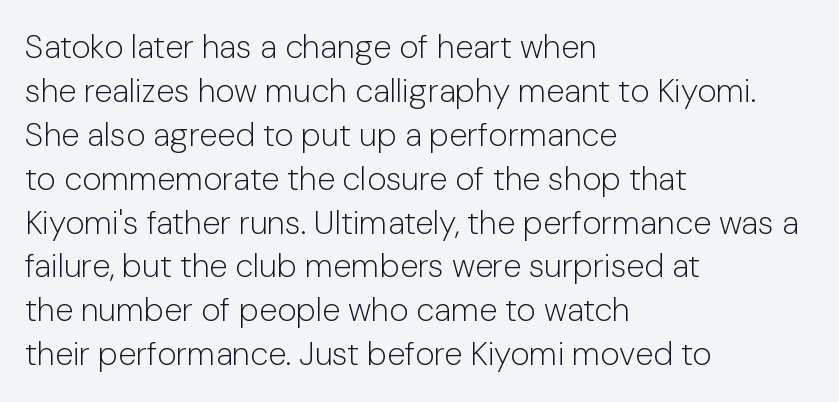
A typesetter would call this proportional, since set widths differ per character. Rule under the text: the space is simply empty. Line starts are locked; line ends wander. Nope, not italic — everything's standing straight. Nobody touched the tracking dial on this one. Nothing heavy about these letters — not bold at all.
